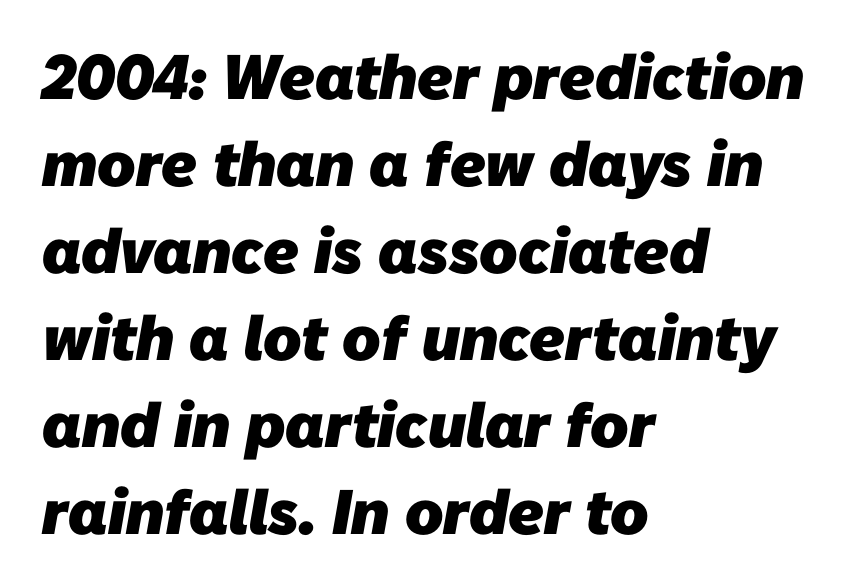
Q: Is the text bold? A: Yes.
Q: Is the typeface a serif or a sans-serif typeface? A: Sans-serif.
Q: Is the text underlined? A: No.
Q: How is the paragraph aligned? A: Left-aligned.
Q: Is the spacing between letters normal or unusually wide? A: Normal.
Q: Is the spacing between lines tight, normal or loose? A: Normal.
Q: Width (condensed, normal, or wide)? A: Normal.
Q: Stroke contrast? A: Low.
Q: x-height? A: Medium.
Q: Monospaced? A: No.
